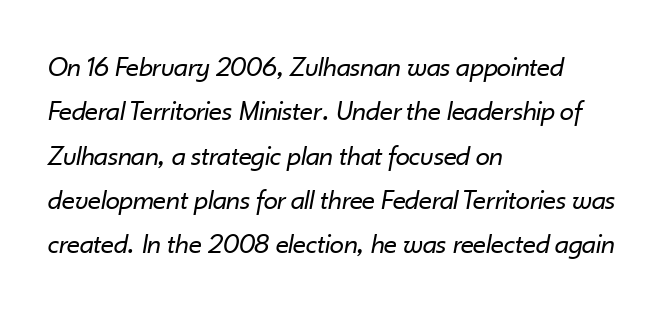
{"italic": "yes", "lean": "right", "slant_degrees": 10, "bold": "no", "weight": "regular", "width": "normal", "stroke_contrast": "low", "x_height": "small", "monospaced": "no", "underline": "no", "align": "left", "line_spacing": "normal", "line_spacing_ratio": 1.53, "letter_spacing": "normal", "letter_spacing_em": 0.0, "glyph_px": 29}
